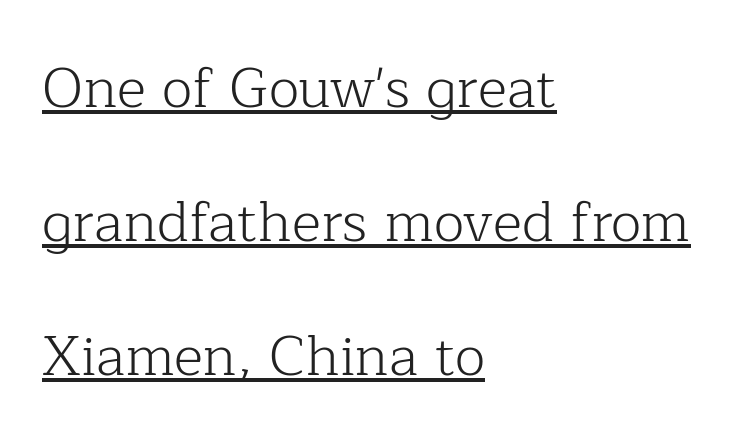
The image shows 56 px light serif type, upright; set left-aligned, loose line spacing (2.39x), normal letter spacing, underlined; low stroke contrast and a medium x-height.
